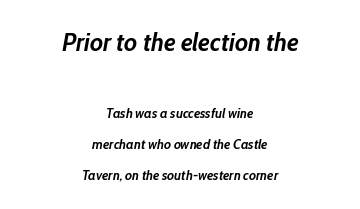
Q: Is the text bold? A: Yes.
Q: Is the text italic (slanted)? A: Yes, it leans right by about 10 degrees.
Q: Is the text underlined? A: No.
Q: How is the paragraph aligned? A: Centered.
Q: Is the spacing between letters normal or unusually wide? A: Normal.
Q: Is the spacing between lines tight, normal or loose? A: Loose.
Q: Which block of text is set in a larger size, the first (top) or the second (bottom)? A: The first (top) one.
